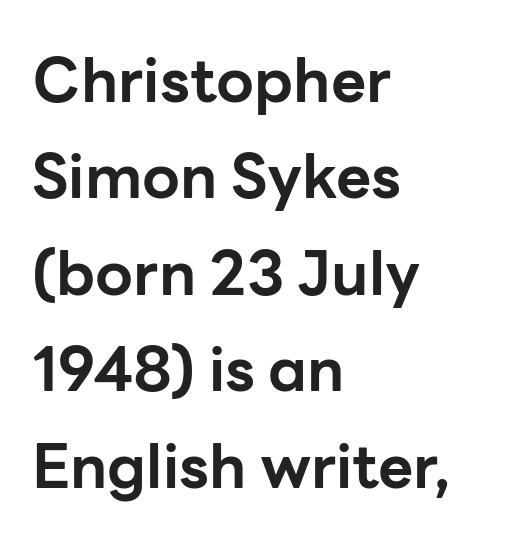
Q: Is the text bold? A: Yes.
Q: Is the text italic (slanted)? A: No, it is upright.
Q: Is the typeface a serif or a sans-serif typeface? A: Sans-serif.
Q: Is the text underlined? A: No.
Q: How is the paragraph aligned? A: Left-aligned.
Q: Is the spacing between letters normal or unusually wide? A: Normal.
Q: Is the spacing between lines tight, normal or loose? A: Normal.
Q: Width (condensed, normal, or wide)? A: Normal.
Q: Stroke contrast? A: Low.
Q: x-height? A: Medium.
Q: Monospaced? A: No.
